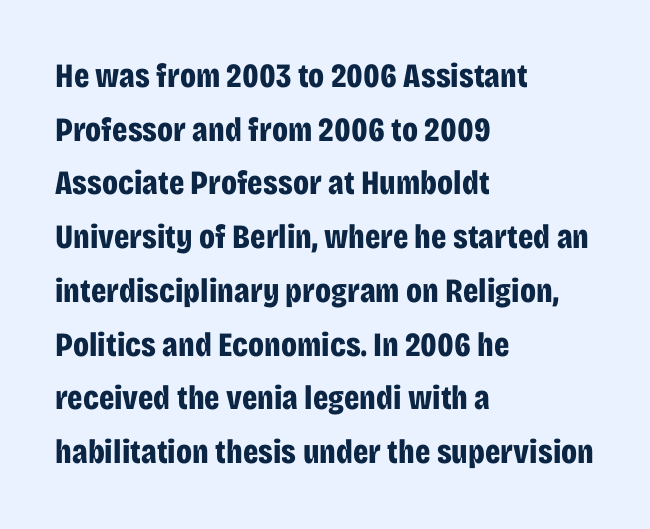
Every character sits straight up, as roman type does. Summary of vertical rhythm: regular, with standard interline spacing. Its strokes are broad and dark, the hallmark of bold type. These lines stack with their left ends in a neat column. Think of a printed novel: that variable character pitch is what you see here. The words here are not underlined.
